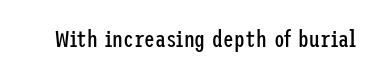
The image shows 24 px text type, upright; set normal letter spacing, not underlined.
